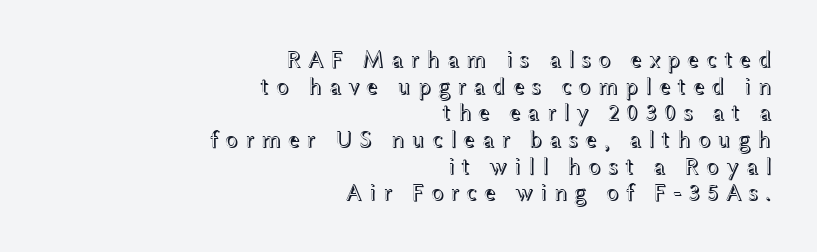
The tracking reads as deliberately expanded to a designer's eye. If you measured baseline to baseline, you'd find a short distance. Bare-footed words on every line. A flush-right, rag-left setting is used for this passage.
